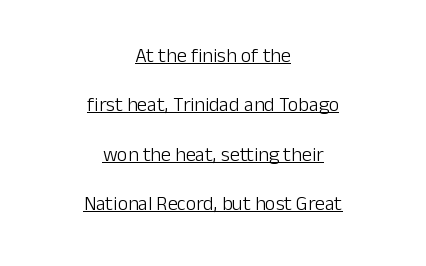
{"italic": "no", "bold": "no", "underline": "yes", "align": "center", "line_spacing": "loose", "line_spacing_ratio": 2.47, "letter_spacing": "normal", "letter_spacing_em": 0.0, "glyph_px": 20}
